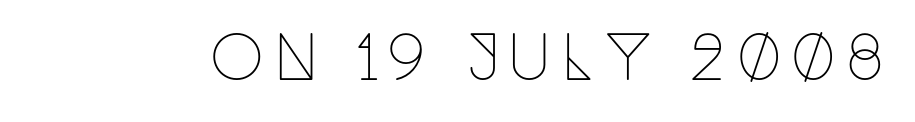
{"serif": "yes", "italic": "no", "bold": "no", "weight": "thin", "width": "condensed", "stroke_contrast": "low", "x_height": "large", "monospaced": "no", "underline": "no", "glyph_px": 61}
